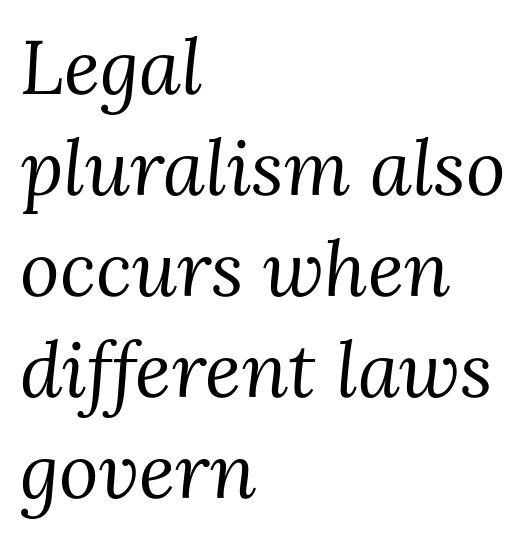
{"serif": "yes", "italic": "yes", "lean": "right", "slant_degrees": 3, "bold": "no", "weight": "regular", "width": "normal", "stroke_contrast": "medium", "x_height": "medium", "monospaced": "no", "underline": "no", "align": "left", "line_spacing": "normal", "line_spacing_ratio": 1.33, "letter_spacing": "normal", "letter_spacing_em": 0.0, "glyph_px": 76}
